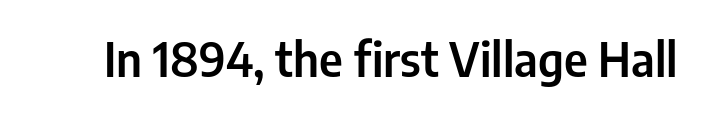
Q: Is the text italic (slanted)? A: No, it is upright.
Q: Is the typeface a serif or a sans-serif typeface? A: Sans-serif.
Q: Is the text underlined? A: No.
Q: Is the spacing between letters normal or unusually wide? A: Normal.
Q: Width (condensed, normal, or wide)? A: Condensed.
Q: Stroke contrast? A: Low.
Q: x-height? A: Medium.
Q: Monospaced? A: No.
